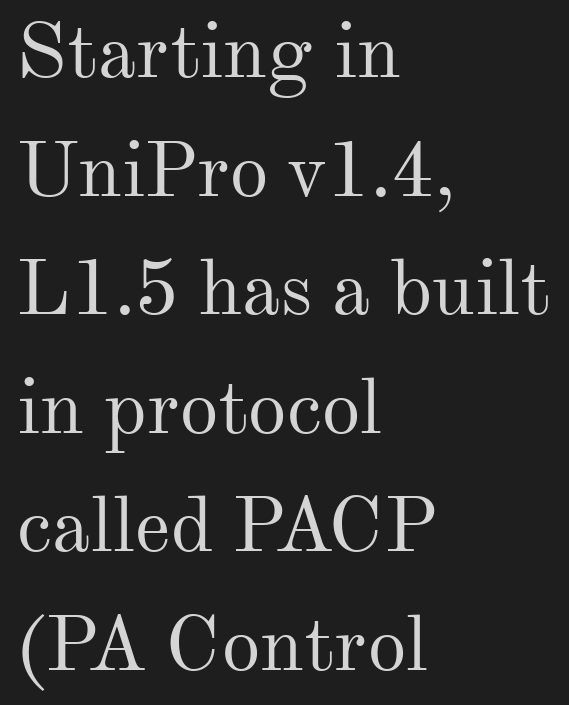
Q: Is the text bold? A: No.
Q: Is the text italic (slanted)? A: No, it is upright.
Q: Is the typeface a serif or a sans-serif typeface? A: Serif.
Q: Is the text underlined? A: No.
Q: How is the paragraph aligned? A: Left-aligned.
Q: Is the spacing between letters normal or unusually wide? A: Normal.
Q: Is the spacing between lines tight, normal or loose? A: Normal.
Q: Width (condensed, normal, or wide)? A: Normal.
Q: Stroke contrast? A: Medium.
Q: x-height? A: Small.
Q: Monospaced? A: No.
